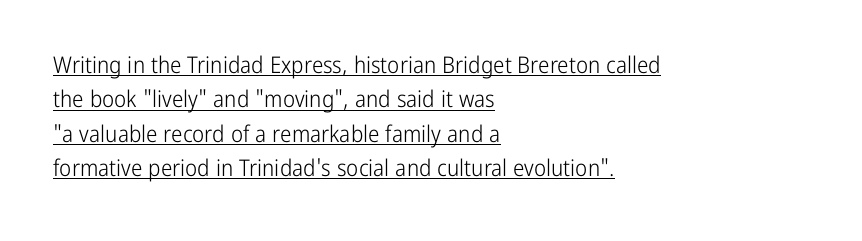
The image shows 23 px text type, upright; set left-aligned, normal line spacing (1.49x), normal letter spacing, underlined.
